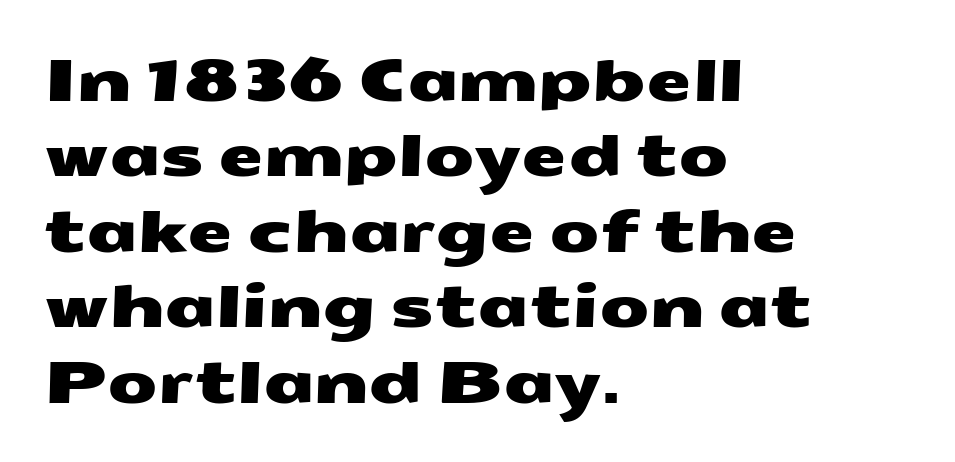
The image shows 58 px wide sans-serif type; set left-aligned, normal line spacing (1.3x), normal letter spacing, not underlined; medium stroke contrast and a medium x-height.
